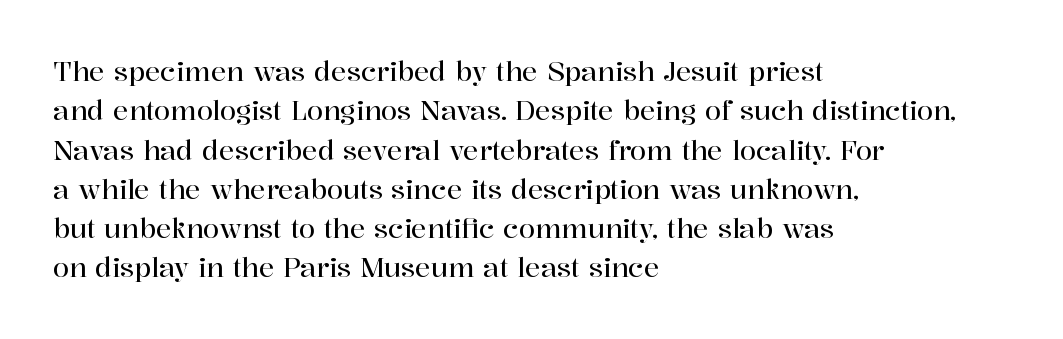
{"italic": "no", "underline": "no", "align": "left", "line_spacing": "normal", "line_spacing_ratio": 1.51, "letter_spacing": "normal", "letter_spacing_em": 0.0, "glyph_px": 26}
